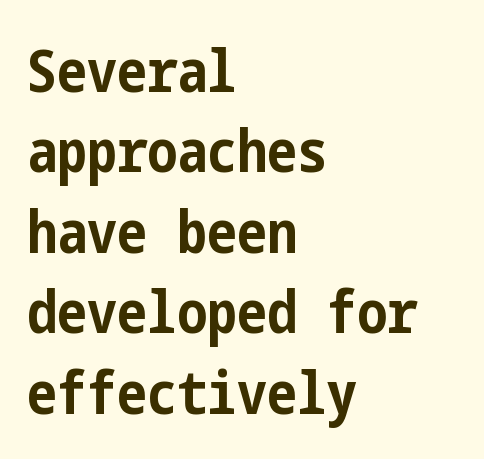
{"serif": "no", "italic": "no", "bold": "yes", "weight": "bold", "width": "condensed", "stroke_contrast": "low", "x_height": "medium", "underline": "no", "align": "left", "line_spacing": "normal", "line_spacing_ratio": 1.34, "letter_spacing": "normal", "letter_spacing_em": 0.0, "glyph_px": 60}
